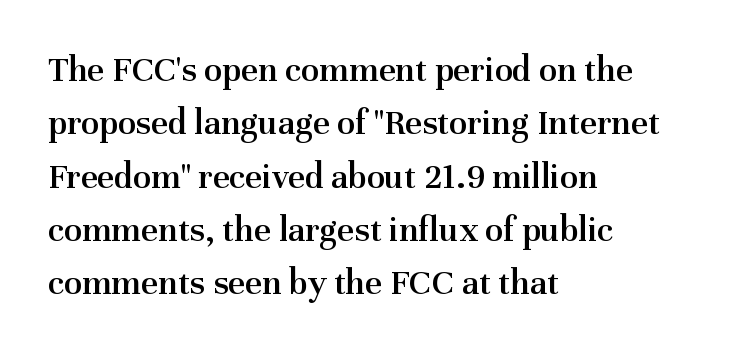
The image shows 37 px semibold serif type, upright; set left-aligned, normal line spacing (1.44x), normal letter spacing, not underlined; medium stroke contrast and a medium x-height.
